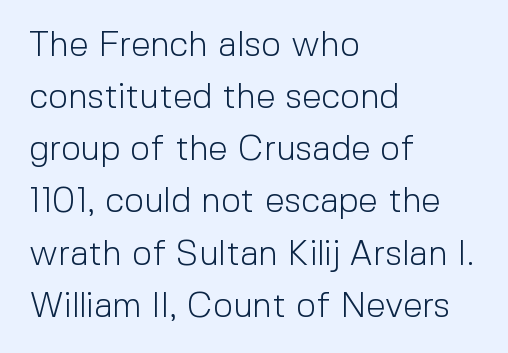
Q: Is the text bold? A: No.
Q: Is the text italic (slanted)? A: No, it is upright.
Q: Is the typeface a serif or a sans-serif typeface? A: Sans-serif.
Q: Is the text underlined? A: No.
Q: How is the paragraph aligned? A: Left-aligned.
Q: Is the spacing between letters normal or unusually wide? A: Normal.
Q: Is the spacing between lines tight, normal or loose? A: Normal.
Q: Width (condensed, normal, or wide)? A: Normal.
Q: x-height? A: Medium.
Q: Monospaced? A: No.
